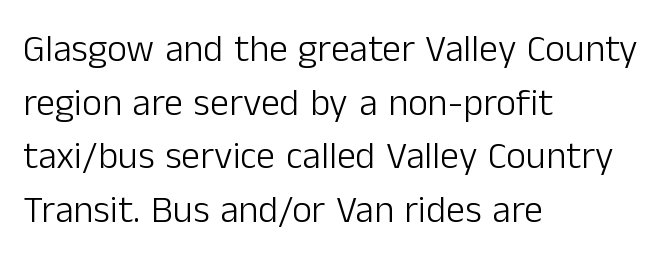
The image shows 38 px light sans-serif type, upright; set left-aligned, normal line spacing (1.41x), normal letter spacing, not underlined; low stroke contrast and a medium x-height.
